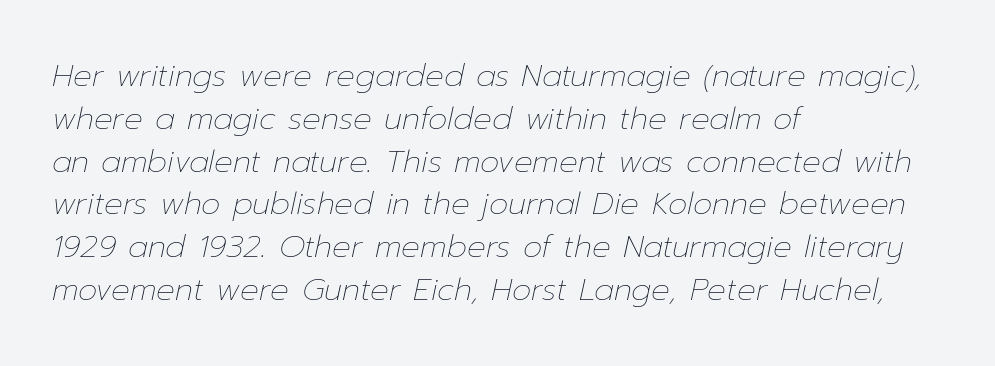
{"italic": "yes", "lean": "right", "slant_degrees": 12, "bold": "no", "weight": "thin", "width": "normal", "stroke_contrast": "low", "x_height": "medium", "monospaced": "no", "underline": "no", "align": "left", "line_spacing": "normal", "line_spacing_ratio": 1.38, "letter_spacing": "normal", "letter_spacing_em": 0.0, "glyph_px": 31}
